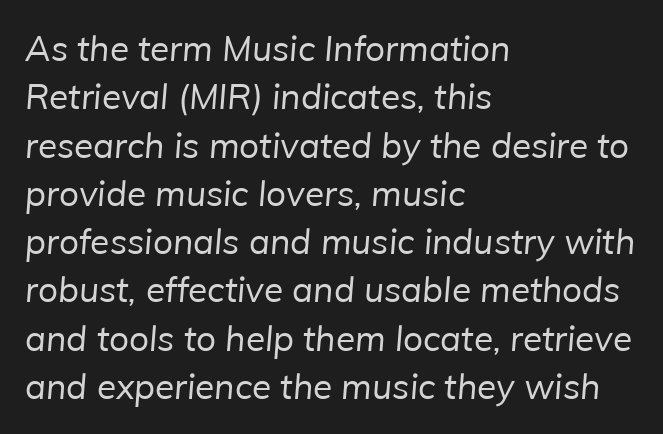
The image shows 35 px regular-weight sans-serif type; set left-aligned, normal line spacing (1.38x), normal letter spacing, not underlined; low stroke contrast and a medium x-height.
